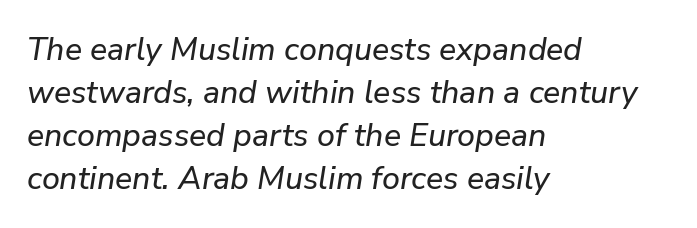
Q: Is the text italic (slanted)? A: Yes, it leans right by about 9 degrees.
Q: Is the text underlined? A: No.
Q: How is the paragraph aligned? A: Left-aligned.
Q: Is the spacing between letters normal or unusually wide? A: Normal.
Q: Is the spacing between lines tight, normal or loose? A: Normal.
Q: Width (condensed, normal, or wide)? A: Normal.
Q: Stroke contrast? A: Low.
Q: x-height? A: Medium.
Q: Monospaced? A: No.
